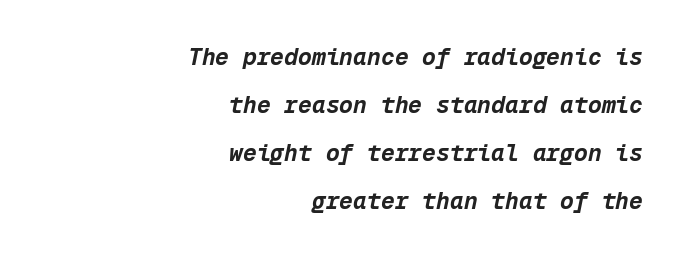
{"italic": "yes", "lean": "right", "slant_degrees": 12, "bold": "yes", "underline": "no", "align": "right", "line_spacing": "loose", "line_spacing_ratio": 2.09, "letter_spacing": "normal", "letter_spacing_em": 0.0, "glyph_px": 23}
